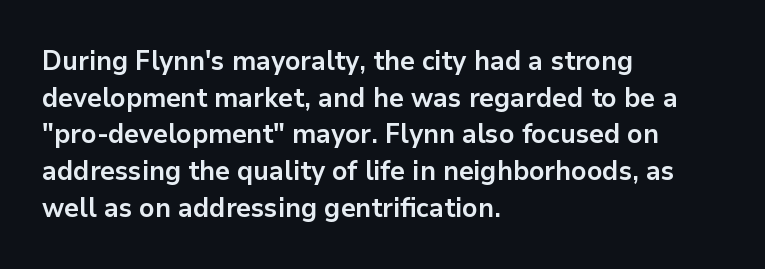
The image shows 27 px bold type, upright; set left-aligned, normal line spacing (1.36x), normal letter spacing, not underlined.
